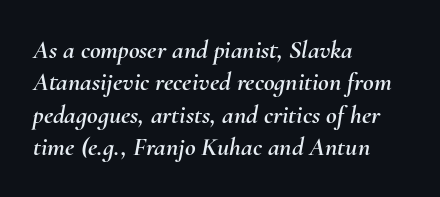
This sample keeps an unexceptional amount of space between lines. The strip under each line holds only bare page. Notice how the passage keeps a crisp vertical edge on the left only. The face used here is rendered with its standard letterfit. The face used here has a pronounced slope to its letters.
